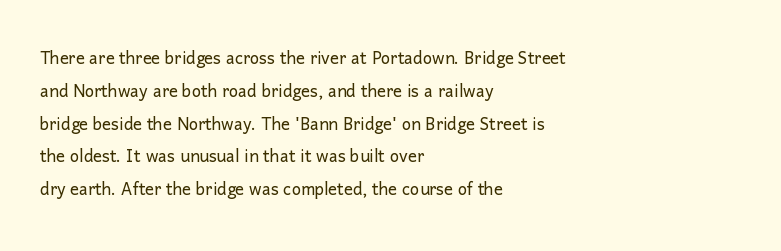
The image shows 22 px text type, upright; set left-aligned, normal line spacing (1.49x), normal letter spacing, not underlined.
